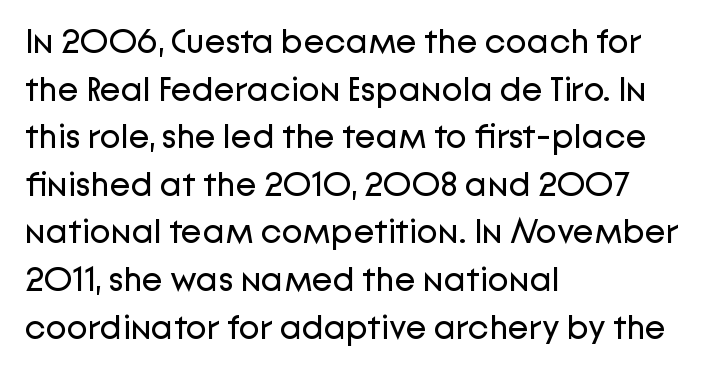
The passage shown is not underscored anywhere. Is the letter spacing exaggerated? No — it looks like the ordinary default. The face used here is proportionally spaced, like ordinary book or web type. Stems and bowls with no extra thickness — not bold.
